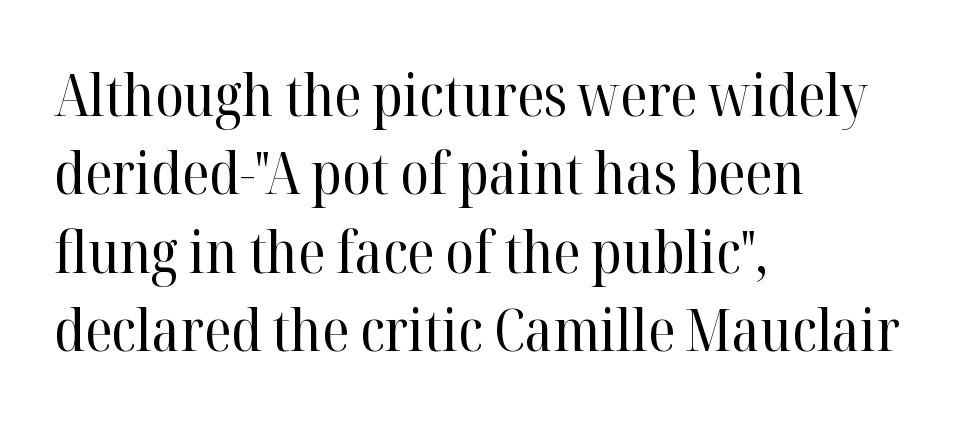
Q: Is the text bold? A: No.
Q: Is the text italic (slanted)? A: No, it is upright.
Q: Is the typeface a serif or a sans-serif typeface? A: Serif.
Q: Is the text underlined? A: No.
Q: How is the paragraph aligned? A: Left-aligned.
Q: Is the spacing between letters normal or unusually wide? A: Normal.
Q: Is the spacing between lines tight, normal or loose? A: Normal.
Q: Width (condensed, normal, or wide)? A: Normal.
Q: Stroke contrast? A: High.
Q: x-height? A: Medium.
Q: Monospaced? A: No.
